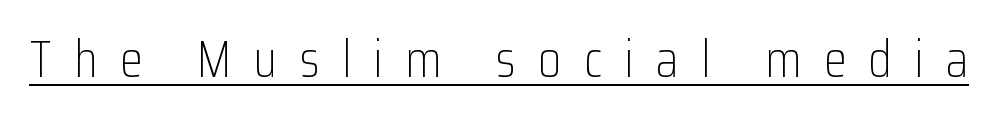
{"serif": "no", "italic": "no", "bold": "no", "weight": "light", "width": "condensed", "stroke_contrast": "low", "x_height": "medium", "monospaced": "no", "underline": "yes", "letter_spacing": "wide", "letter_spacing_em": 0.43, "glyph_px": 52}
